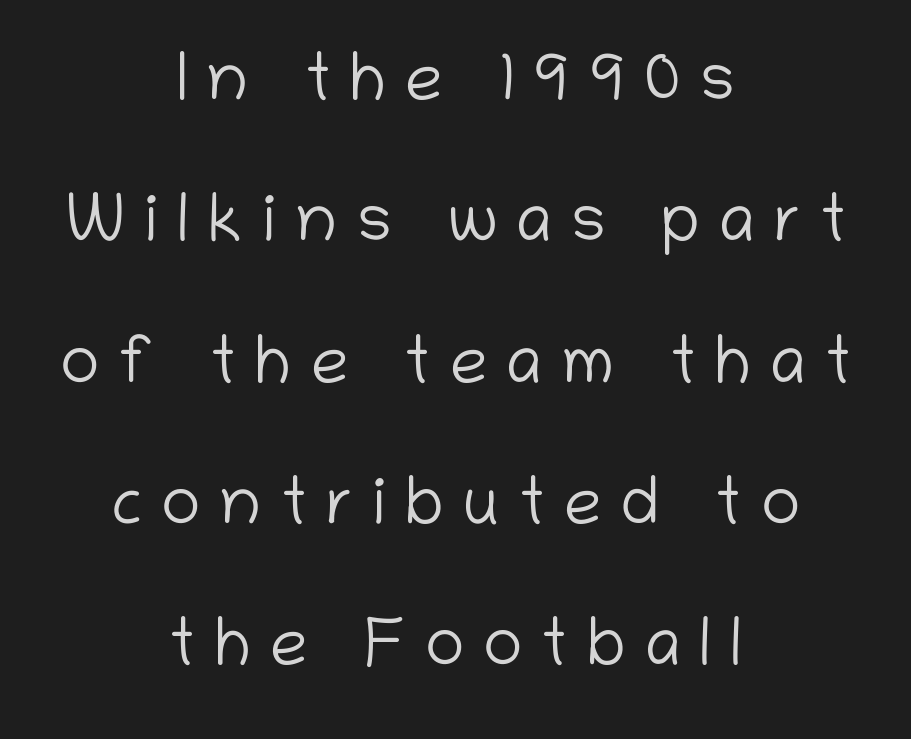
The image shows 67 px light sans-serif type, upright; set centered, loose line spacing (2.11x), unusually wide letter spacing (+0.28 em), not underlined; low stroke contrast and a medium x-height.
